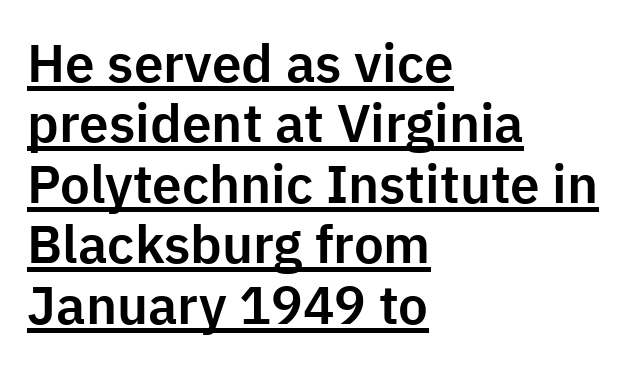
Type style note: lacks serifs. Caption: standard tracking, unaltered. The passage shown is underscored from start to finish. You could not count columns in this text — the font is proportionally spaced.
